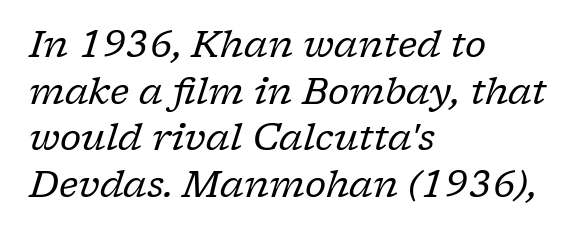
{"serif": "yes", "italic": "yes", "lean": "right", "slant_degrees": 17, "bold": "no", "weight": "regular", "width": "normal", "stroke_contrast": "low", "x_height": "medium", "monospaced": "no", "underline": "no", "align": "left", "line_spacing": "normal", "line_spacing_ratio": 1.26, "letter_spacing": "normal", "letter_spacing_em": 0.0, "glyph_px": 37}
